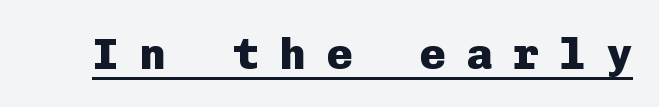
{"serif": "no", "italic": "no", "bold": "yes", "weight": "heavy", "width": "normal", "stroke_contrast": "low", "x_height": "medium", "monospaced": "yes", "underline": "yes", "letter_spacing": "wide", "letter_spacing_em": 0.46, "glyph_px": 44}
